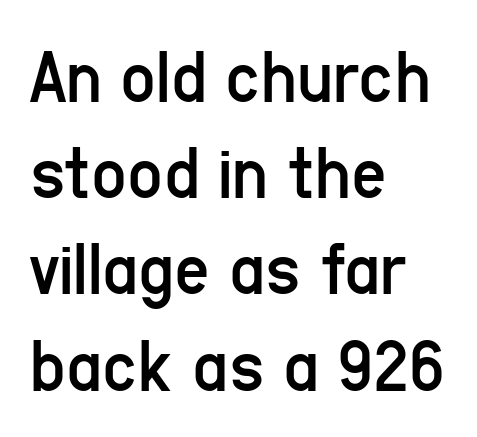
Q: Is the text bold? A: No.
Q: Is the text italic (slanted)? A: No, it is upright.
Q: Is the typeface a serif or a sans-serif typeface? A: Sans-serif.
Q: Is the text underlined? A: No.
Q: How is the paragraph aligned? A: Left-aligned.
Q: Is the spacing between letters normal or unusually wide? A: Normal.
Q: Is the spacing between lines tight, normal or loose? A: Normal.
Q: Width (condensed, normal, or wide)? A: Condensed.
Q: Stroke contrast? A: Low.
Q: x-height? A: Medium.
Q: Monospaced? A: No.
